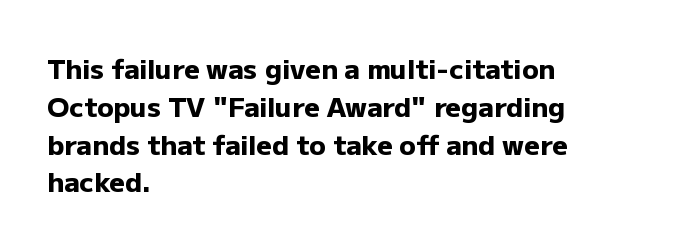
The image shows 27 px bold type, upright; set left-aligned, normal line spacing (1.4x), normal letter spacing, not underlined.
